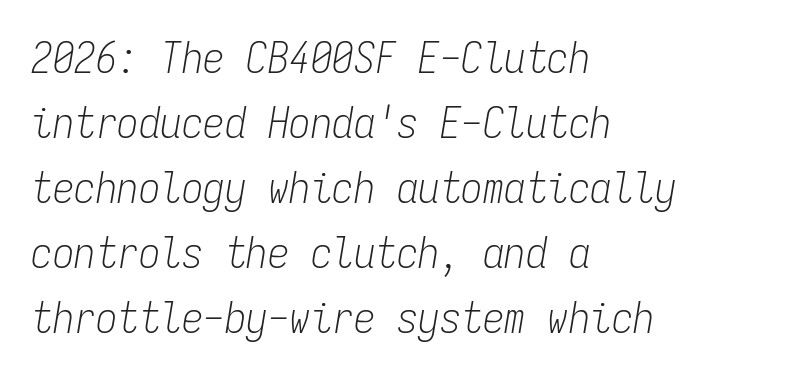
The image shows 43 px light, condensed type, italic (leaning right), monospaced; set left-aligned, normal line spacing (1.51x), normal letter spacing, not underlined; low stroke contrast and a medium x-height.
